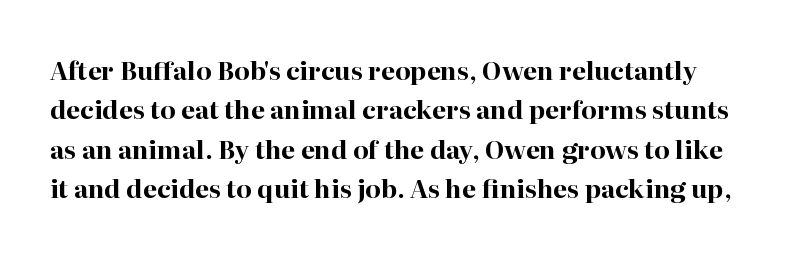
Q: Is the text bold? A: Yes.
Q: Is the text italic (slanted)? A: No, it is upright.
Q: Is the text underlined? A: No.
Q: Is the spacing between letters normal or unusually wide? A: Normal.
Q: Is the spacing between lines tight, normal or loose? A: Normal.
